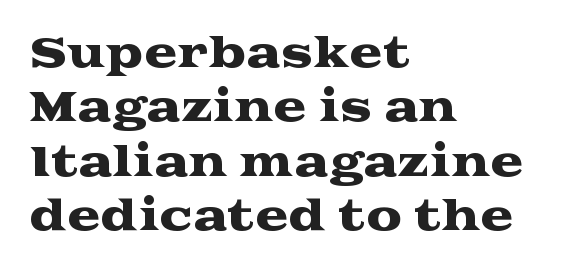
These lines sit exactly where default settings would place them. Characters remain perfectly vertical along every line. These lines are composed in type with serifs. If you drew a ruler down the left edge, every line would touch it. Compared with typical body copy, the letter spacing here is the same.
